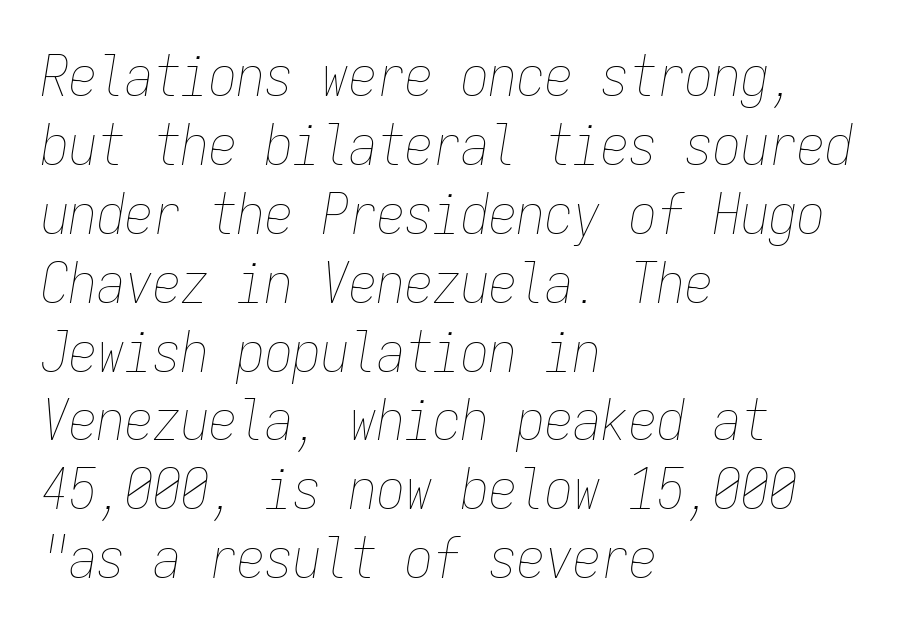
{"italic": "yes", "lean": "right", "slant_degrees": 9, "bold": "no", "weight": "thin", "width": "condensed", "stroke_contrast": "low", "x_height": "medium", "monospaced": "yes", "underline": "no", "align": "left", "line_spacing_ratio": 1.23, "letter_spacing": "normal", "letter_spacing_em": 0.0, "glyph_px": 56}
